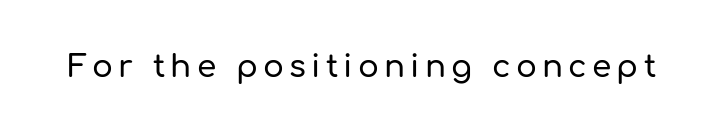
Q: Is the text italic (slanted)? A: No, it is upright.
Q: Is the typeface a serif or a sans-serif typeface? A: Sans-serif.
Q: Is the text underlined? A: No.
Q: Width (condensed, normal, or wide)? A: Normal.
Q: Stroke contrast? A: Low.
Q: x-height? A: Medium.
Q: Monospaced? A: No.
